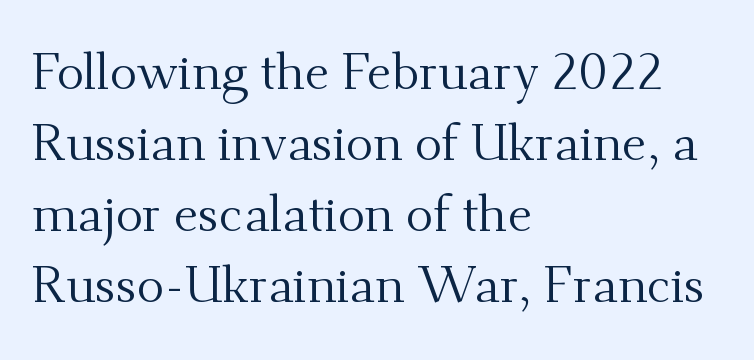
Is this a fixed-width face? No — the glyphs have proportional, varying widths. In terms of letterspacing, this is plain default setting. When letters stand straight like this, we call the style roman or upright. This rendering features lettering with no underline.
